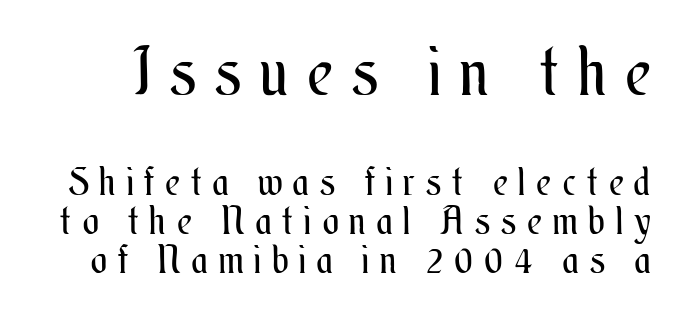
Q: Is the text bold? A: No.
Q: Is the text italic (slanted)? A: No, it is upright.
Q: Is the text underlined? A: No.
Q: Is the spacing between letters normal or unusually wide? A: Unusually wide.
Q: Is the spacing between lines tight, normal or loose? A: Tight.
Q: Which block of text is set in a larger size, the first (top) or the second (bottom)? A: The first (top) one.
Q: Width (condensed, normal, or wide)? A: Condensed.
Q: Stroke contrast? A: Medium.
Q: x-height? A: Small.
Q: Monospaced? A: No.
